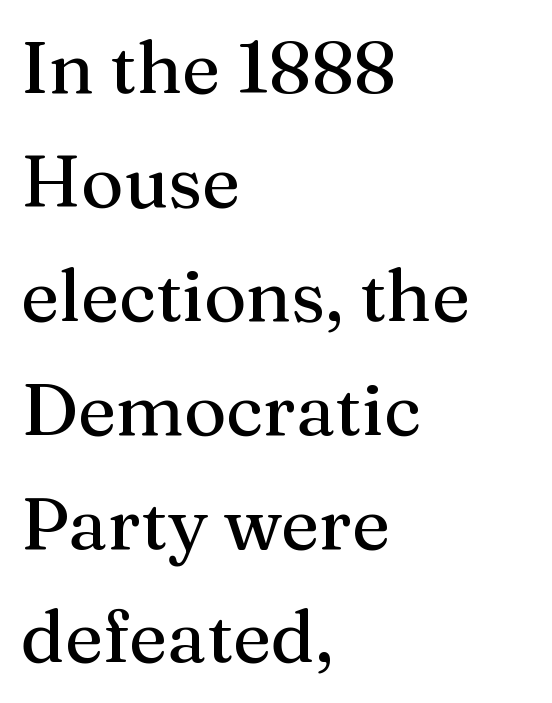
A typesetter would mark this as roman, not italic. Looks like regular typesetting: each glyph gets only the width it needs. Letters rest on an invisible, unmarked baseline. Little horizontal feet cap the strokes, marking this as serif type. Students, observe: this is what conventionally led text looks like. The text block is weighted toward the left margin, trailing off unevenly rightward.
